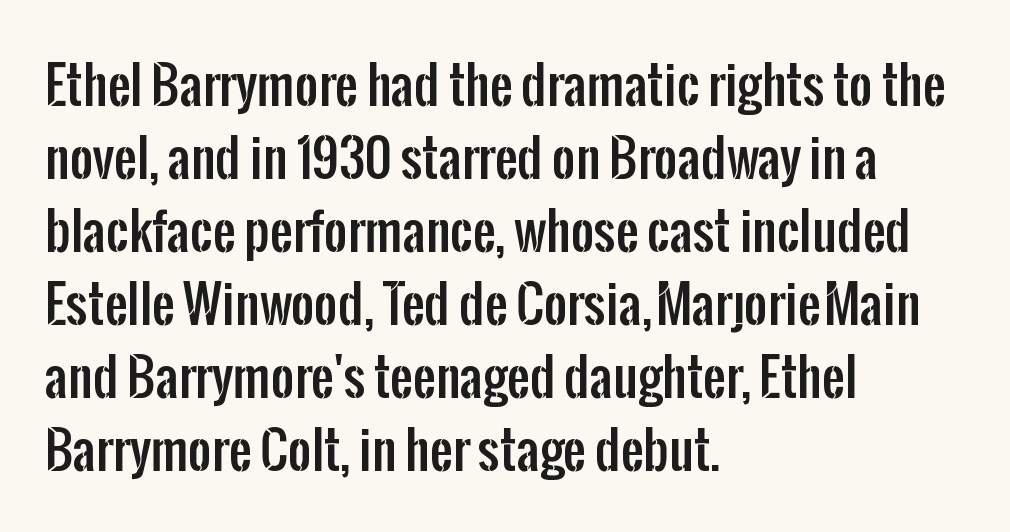
The image shows 51 px condensed sans-serif type, upright; set left-aligned, normal line spacing (1.43x), normal letter spacing, not underlined; low stroke contrast and a medium x-height.
